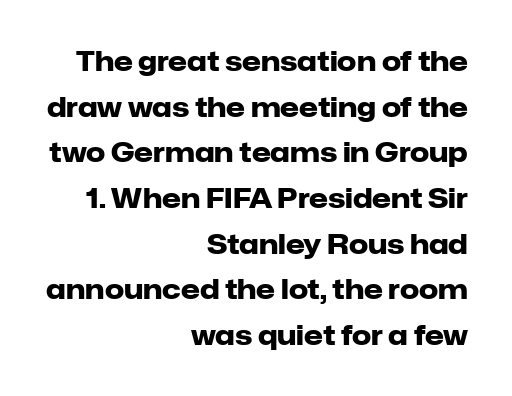
Q: Is the text bold? A: Yes.
Q: Is the text italic (slanted)? A: No, it is upright.
Q: Is the text underlined? A: No.
Q: How is the paragraph aligned? A: Right-aligned.
Q: Is the spacing between letters normal or unusually wide? A: Normal.
Q: Is the spacing between lines tight, normal or loose? A: Normal.
